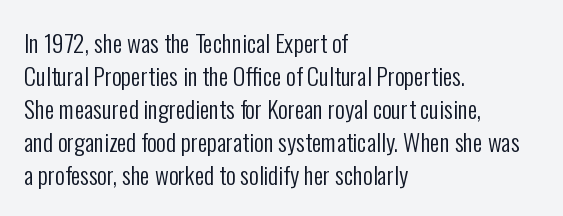
These lines stack with their left ends in a neat column. Letters rest on an invisible, unmarked baseline. The lines sit at an ordinary, default distance from one another. The type sits square on the baseline with zero lean. No letter is thick-stroked: the sample isn't bold. Default kerning and tracking; the words read as compact shapes.
